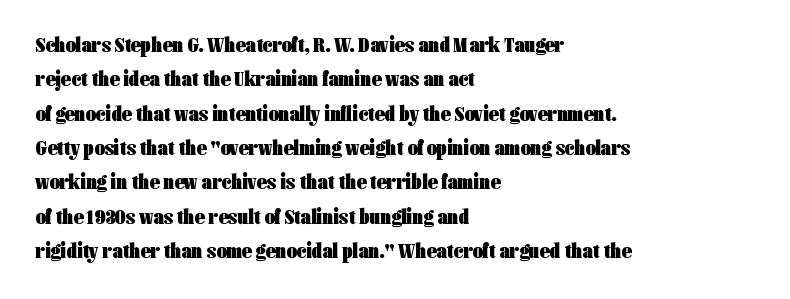
Upright lettering throughout. Just letters on the line, the space beneath them empty. The vertical gap from one line to the next is medium. Strong, thick strokes mark this as bold type. Short and long lines alike share a common starting point at left.
